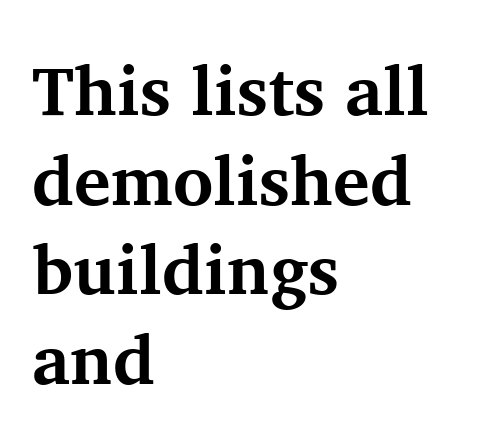
Posture: upright roman. A bare baseline throughout the passage. Strong, thick strokes mark this as bold type. A student would call this left alignment; a typographer would say flush left, rag right. Spacing verdict: proportional, widths tailored to each character. Does the leading feel generous? No, just average.
